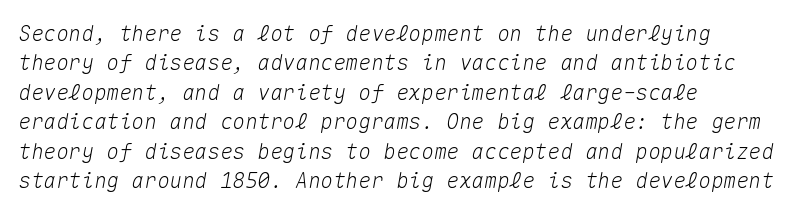
Successive baselines arrive at the customary interval. The font's italic variant was chosen for this text. Where is the straight margin? On the left. Tracking here is standard; glyphs follow each other at the usual distance. Bare-footed words on every line.
